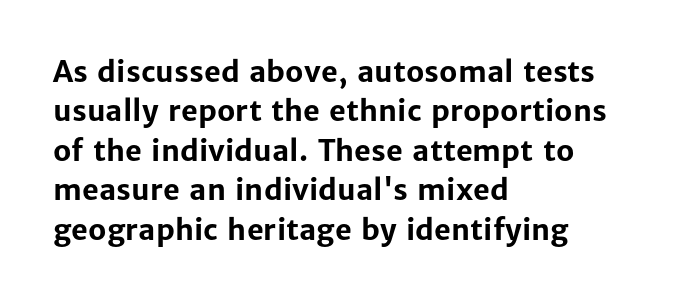
Ordinary non-slanted type is in use. A bare baseline throughout the passage. You could not count columns in this text — the font is proportionally spaced. The letters carry no serifs — their stems end cleanly without finishing strokes. Heavy, bold letterforms. Leading: standard.
